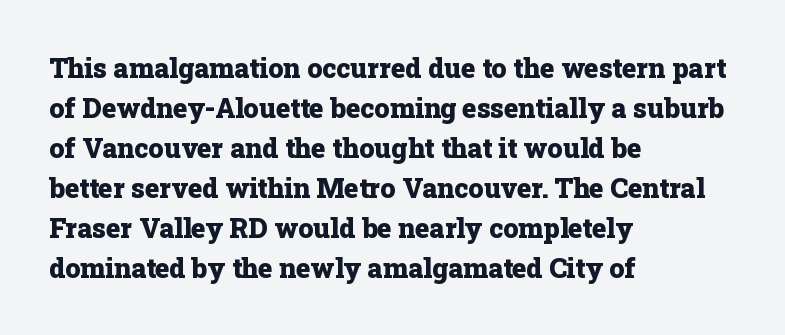
{"italic": "no", "bold": "yes", "underline": "no", "align": "left", "line_spacing": "normal", "line_spacing_ratio": 1.48, "letter_spacing": "normal", "letter_spacing_em": 0.0, "glyph_px": 27}
